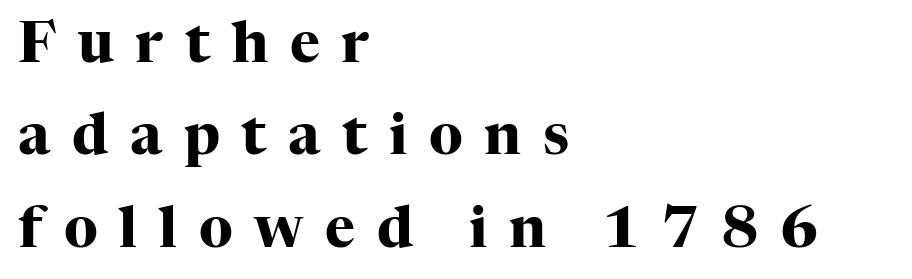
{"serif": "yes", "italic": "no", "bold": "yes", "weight": "heavy", "width": "normal", "stroke_contrast": "high", "x_height": "medium", "monospaced": "no", "underline": "no", "align": "left", "line_spacing": "normal", "line_spacing_ratio": 1.62, "letter_spacing": "wide", "letter_spacing_em": 0.38, "glyph_px": 57}
